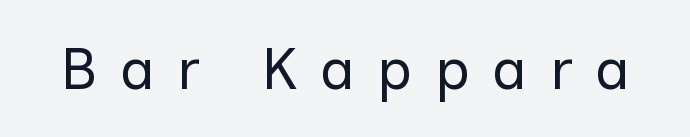
The image shows 58 px regular-weight sans-serif type, upright; set unusually wide letter spacing (+0.38 em), not underlined; low stroke contrast and a medium x-height.
